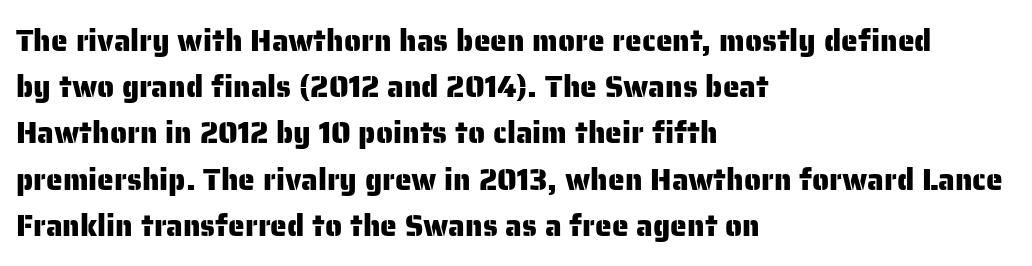
{"serif": "no", "italic": "no", "width": "normal", "stroke_contrast": "low", "x_height": "medium", "monospaced": "no", "underline": "no", "align": "left", "line_spacing": "normal", "line_spacing_ratio": 1.54, "letter_spacing": "normal", "letter_spacing_em": 0.0, "glyph_px": 30}
